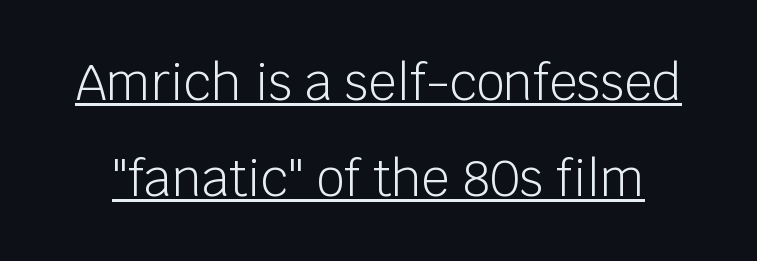
Serifs: no, the terminals of the letterforms are clean. The space between consecutive lines is lavish. This sample uses plain, unmodified letter spacing. Spacing verdict: proportional, widths tailored to each character. It's the straight-up-and-down kind of type.
